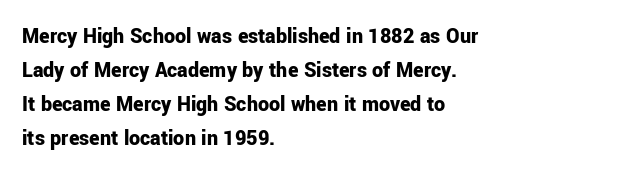
{"italic": "no", "bold": "yes", "underline": "no", "align": "left", "line_spacing": "normal", "line_spacing_ratio": 1.54, "letter_spacing": "normal", "letter_spacing_em": 0.0, "glyph_px": 22}
